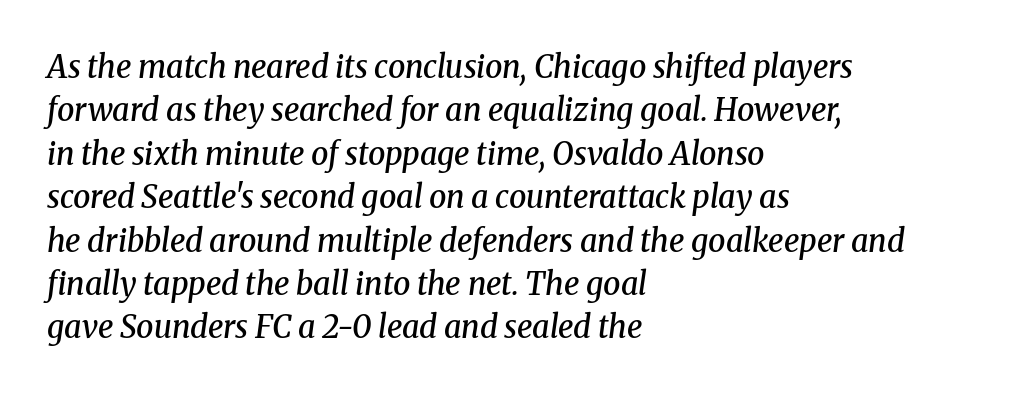
{"serif": "yes", "italic": "yes", "lean": "right", "slant_degrees": 8, "bold": "semi", "weight": "semibold", "width": "normal", "stroke_contrast": "medium", "x_height": "medium", "monospaced": "no", "underline": "no", "align": "left", "line_spacing": "normal", "line_spacing_ratio": 1.4, "letter_spacing": "normal", "letter_spacing_em": 0.0, "glyph_px": 31}
